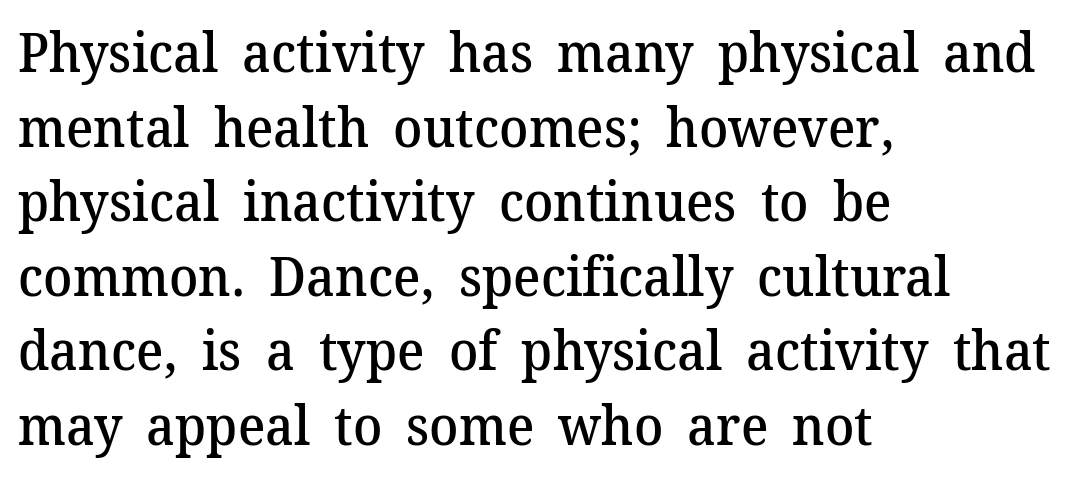
The image shows 54 px semibold serif type, upright; set left-aligned, normal line spacing (1.38x), normal letter spacing, not underlined; medium stroke contrast and a medium x-height.
